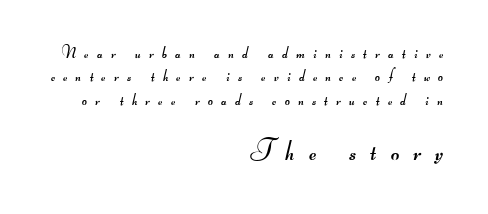
Type size steps up from the first block to the second. Right-aligned paragraph, ragged on the left. No feet cap the strokes, marking this as sans-serif type. The face used here is proportionally spaced, like ordinary book or web type.
